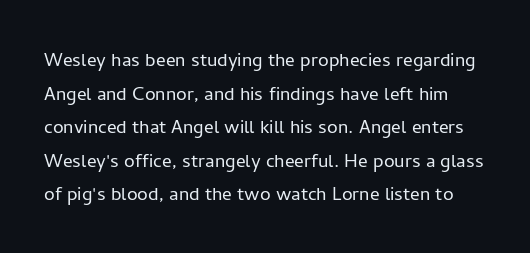
{"italic": "no", "bold": "no", "underline": "no", "line_spacing": "normal", "line_spacing_ratio": 1.4, "letter_spacing": "normal", "letter_spacing_em": 0.0, "glyph_px": 24}
